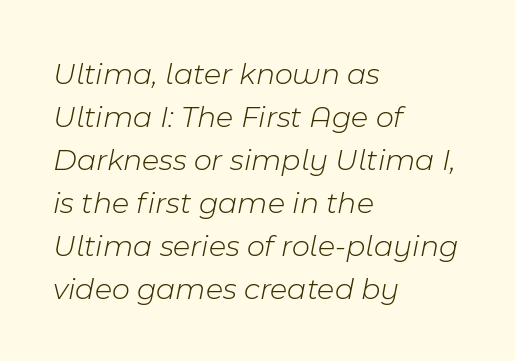
{"italic": "yes", "lean": "right", "slant_degrees": 11, "bold": "no", "weight": "light", "width": "normal", "stroke_contrast": "low", "x_height": "medium", "monospaced": "no", "underline": "no", "align": "left", "line_spacing": "normal", "line_spacing_ratio": 1.39, "letter_spacing": "normal", "letter_spacing_em": 0.0, "glyph_px": 31}
